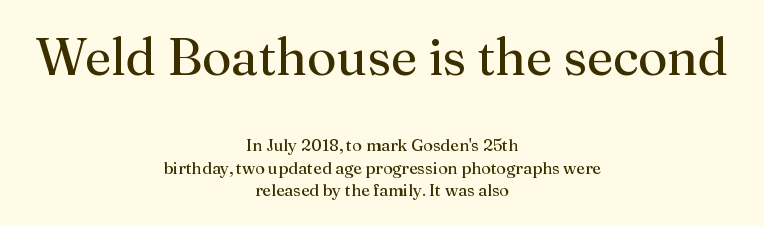
Q: Is the text bold? A: No.
Q: Is the text italic (slanted)? A: No, it is upright.
Q: Is the typeface a serif or a sans-serif typeface? A: Serif.
Q: Is the text underlined? A: No.
Q: How is the paragraph aligned? A: Centered.
Q: Is the spacing between letters normal or unusually wide? A: Normal.
Q: Is the spacing between lines tight, normal or loose? A: Normal.
Q: Which block of text is set in a larger size, the first (top) or the second (bottom)? A: The first (top) one.
Q: Width (condensed, normal, or wide)? A: Normal.
Q: Stroke contrast? A: Medium.
Q: x-height? A: Medium.
Q: Monospaced? A: No.
